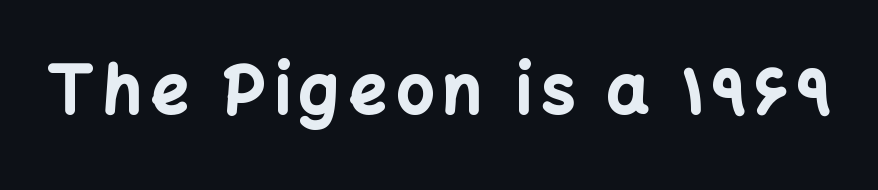
Here the designer chose a conventional face with non-uniform glyph widths. A bare baseline throughout the passage. A full-strength bold gives these letters their thick strokes. The typography opts for an upright posture over an oblique one.
